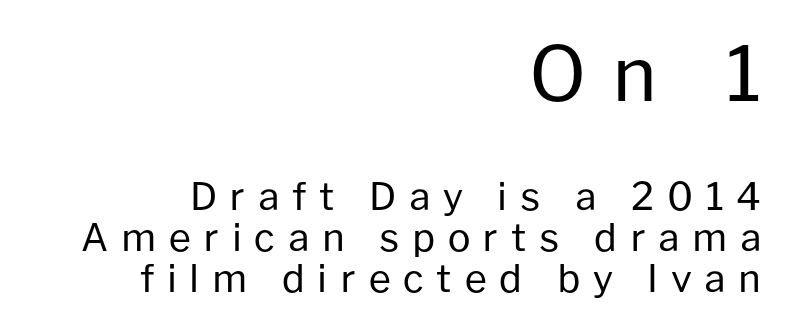
Q: Is the text bold? A: No.
Q: Is the text italic (slanted)? A: No, it is upright.
Q: Is the typeface a serif or a sans-serif typeface? A: Sans-serif.
Q: Is the text underlined? A: No.
Q: How is the paragraph aligned? A: Right-aligned.
Q: Is the spacing between letters normal or unusually wide? A: Unusually wide.
Q: Is the spacing between lines tight, normal or loose? A: Tight.
Q: Which block of text is set in a larger size, the first (top) or the second (bottom)? A: The first (top) one.
Q: Width (condensed, normal, or wide)? A: Normal.
Q: Stroke contrast? A: Low.
Q: x-height? A: Medium.
Q: Monospaced? A: No.
